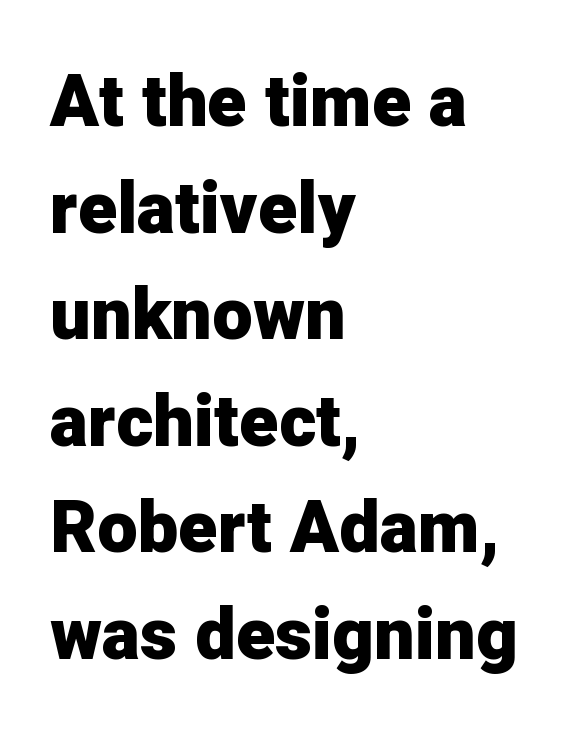
The image shows 72 px heavy sans-serif type, upright; set left-aligned, normal line spacing (1.48x), normal letter spacing, not underlined; low stroke contrast and a medium x-height.
